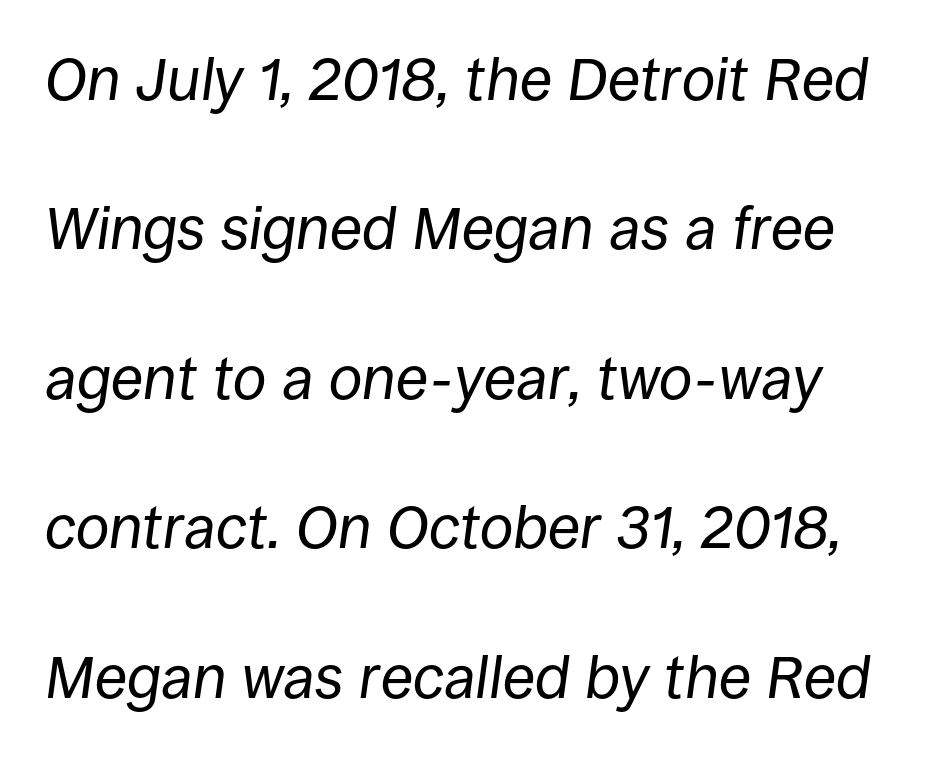
The image shows 60 px regular-weight type, italic (leaning right); set loose line spacing (2.49x), normal letter spacing, not underlined; low stroke contrast and a large x-height.
